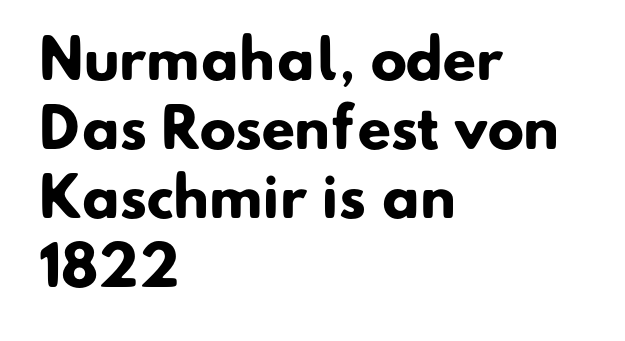
{"serif": "no", "bold": "yes", "weight": "heavy", "width": "normal", "stroke_contrast": "low", "x_height": "small", "monospaced": "no", "underline": "no", "align": "left", "line_spacing": "normal", "line_spacing_ratio": 1.28, "letter_spacing": "normal", "letter_spacing_em": 0.0, "glyph_px": 54}
